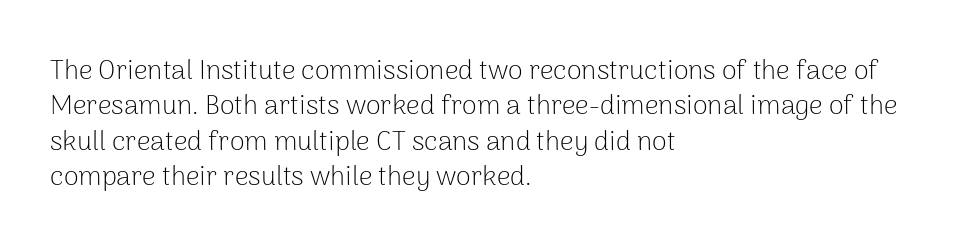
The image shows 27 px text type, upright; set left-aligned, normal line spacing (1.31x), normal letter spacing, not underlined.
